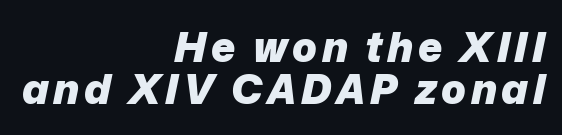
Q: Is the text bold? A: Yes.
Q: Is the text italic (slanted)? A: Yes, it leans right by about 12 degrees.
Q: Is the text underlined? A: No.
Q: How is the paragraph aligned? A: Right-aligned.
Q: Is the spacing between lines tight, normal or loose? A: Tight.
Q: Width (condensed, normal, or wide)? A: Normal.
Q: Stroke contrast? A: Low.
Q: x-height? A: Medium.
Q: Monospaced? A: No.
